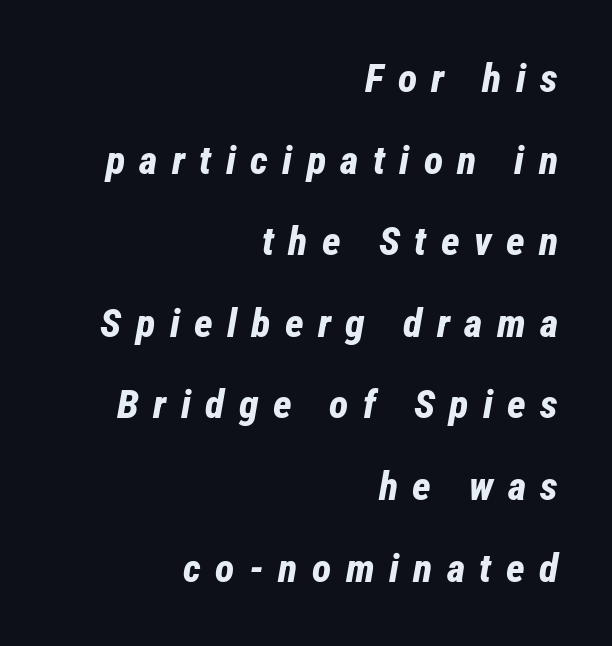
Q: Is the text bold? A: Yes.
Q: Is the text italic (slanted)? A: Yes, it leans right by about 12 degrees.
Q: Is the text underlined? A: No.
Q: How is the paragraph aligned? A: Right-aligned.
Q: Is the spacing between letters normal or unusually wide? A: Unusually wide.
Q: Is the spacing between lines tight, normal or loose? A: Loose.
Q: Width (condensed, normal, or wide)? A: Condensed.
Q: Stroke contrast? A: Low.
Q: x-height? A: Medium.
Q: Monospaced? A: No.
